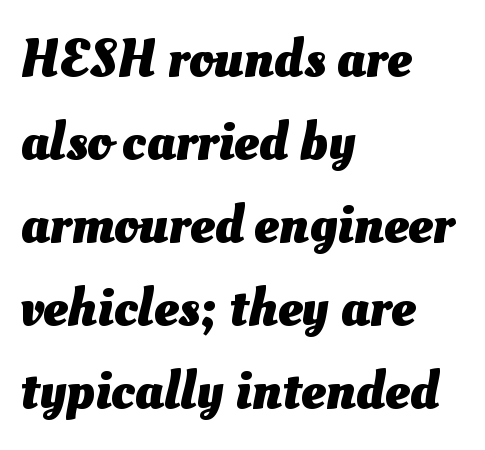
{"bold": "yes", "weight": "heavy", "width": "normal", "stroke_contrast": "medium", "x_height": "small", "monospaced": "no", "underline": "no", "align": "left", "line_spacing": "normal", "line_spacing_ratio": 1.51, "letter_spacing": "normal", "letter_spacing_em": 0.0, "glyph_px": 55}
